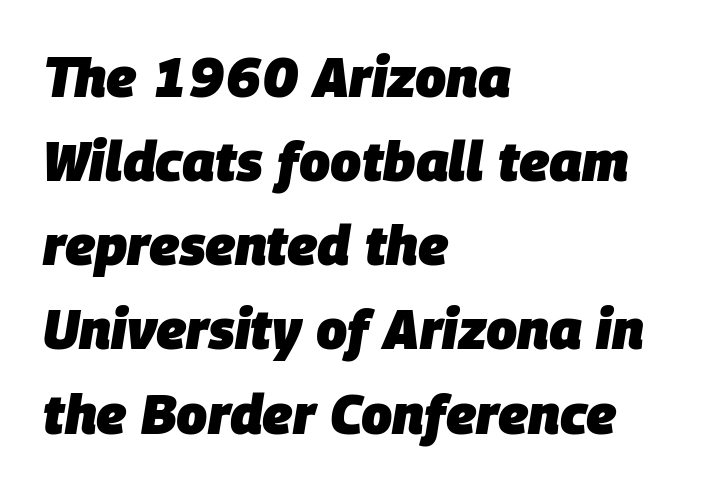
Q: Is the text bold? A: Yes.
Q: Is the text italic (slanted)? A: Yes, it leans right by about 9 degrees.
Q: Is the text underlined? A: No.
Q: How is the paragraph aligned? A: Left-aligned.
Q: Is the spacing between letters normal or unusually wide? A: Normal.
Q: Is the spacing between lines tight, normal or loose? A: Normal.
Q: Width (condensed, normal, or wide)? A: Normal.
Q: Stroke contrast? A: Low.
Q: x-height? A: Large.
Q: Monospaced? A: No.
